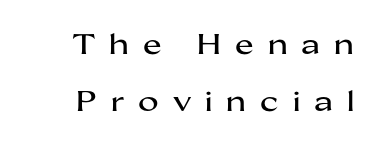
Q: Is the text italic (slanted)? A: No, it is upright.
Q: Is the text underlined? A: No.
Q: Is the spacing between letters normal or unusually wide? A: Unusually wide.
Q: Is the spacing between lines tight, normal or loose? A: Loose.
Q: Width (condensed, normal, or wide)? A: Wide.
Q: Stroke contrast? A: Medium.
Q: x-height? A: Medium.
Q: Monospaced? A: No.
